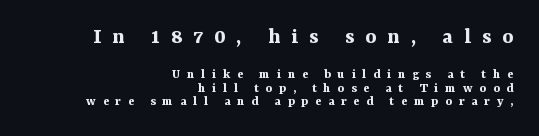
{"italic": "no", "bold": "yes", "underline": "no", "align": "right", "line_spacing": "tight", "line_spacing_ratio": 0.98, "letter_spacing": "wide", "letter_spacing_em": 0.48, "larger_block": "first", "size_ratio": 1.64, "glyph_px": 23}
